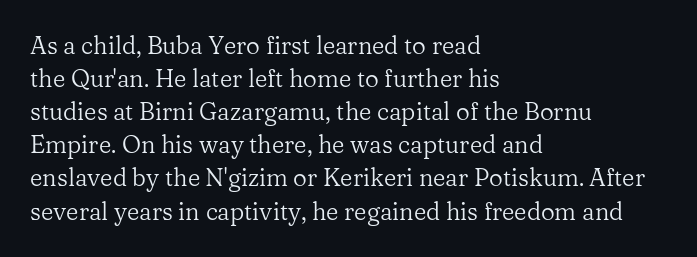
Horizontally, the lines are justified to the leading edge only. A roman cut, with each character standing at attention. The lines sit at an ordinary, default distance from one another. The font sits on the lighter half of the weight spectrum, regular included. Just letters on the line, the space beneath them empty. Standard letterfit; no display-style spreading of the glyphs.
